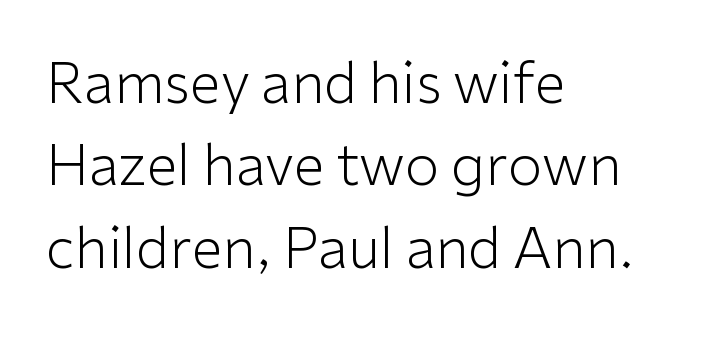
Q: Is the text bold? A: No.
Q: Is the text italic (slanted)? A: No, it is upright.
Q: Is the typeface a serif or a sans-serif typeface? A: Sans-serif.
Q: Is the text underlined? A: No.
Q: How is the paragraph aligned? A: Left-aligned.
Q: Is the spacing between letters normal or unusually wide? A: Normal.
Q: Is the spacing between lines tight, normal or loose? A: Normal.
Q: Width (condensed, normal, or wide)? A: Normal.
Q: Stroke contrast? A: Low.
Q: x-height? A: Medium.
Q: Monospaced? A: No.
